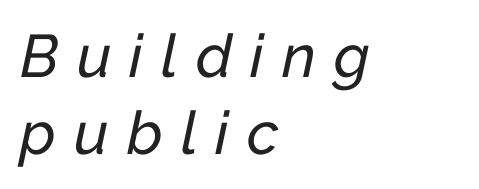
Q: Is the text italic (slanted)? A: Yes, it leans right by about 12 degrees.
Q: Is the text underlined? A: No.
Q: How is the paragraph aligned? A: Left-aligned.
Q: Is the spacing between letters normal or unusually wide? A: Unusually wide.
Q: Is the spacing between lines tight, normal or loose? A: Normal.
Q: Width (condensed, normal, or wide)? A: Normal.
Q: Stroke contrast? A: Low.
Q: x-height? A: Medium.
Q: Monospaced? A: No.
